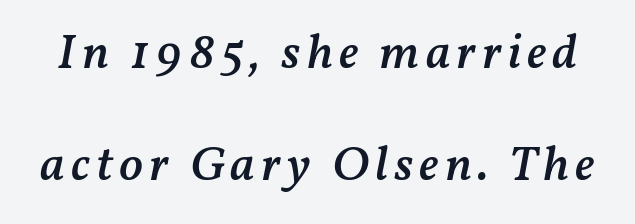
The image shows 50 px semibold type, italic (leaning right); set loose line spacing (2.25x), not underlined; medium stroke contrast and a medium x-height.
